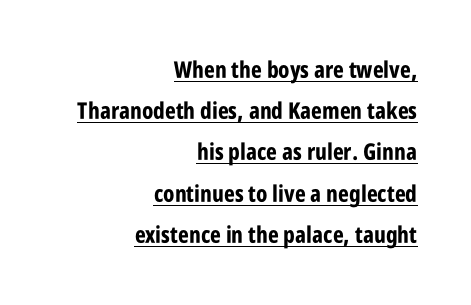
Upright lettering throughout. This rendering features underlined lettering. Is the letter spacing exaggerated? No — it looks like the ordinary default. This is heavy type, rendered in bold. The paragraph has a hard right edge and a soft left edge.
